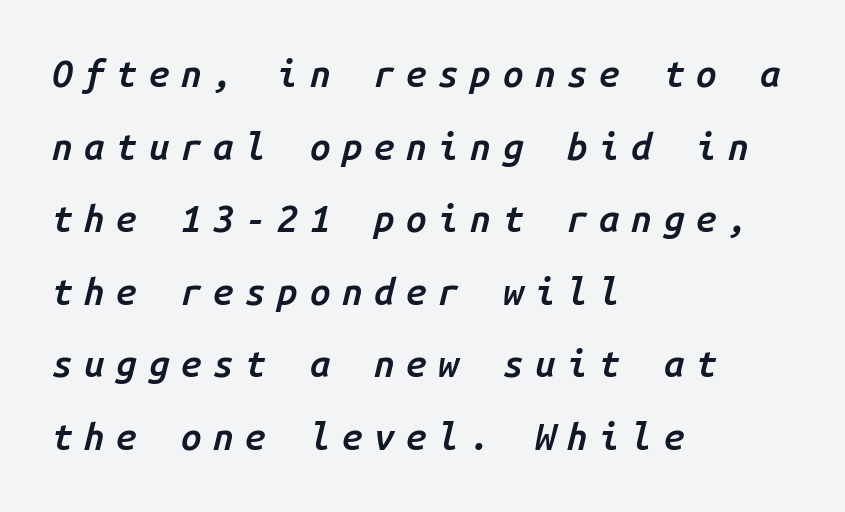
The axis of the letterforms is tilted away from vertical. Baseline-to-baseline distance is far greater than the letter height. A somewhat darkened texture: the type is semibold rather than bold. Check the space under the baseline: it is left empty.
